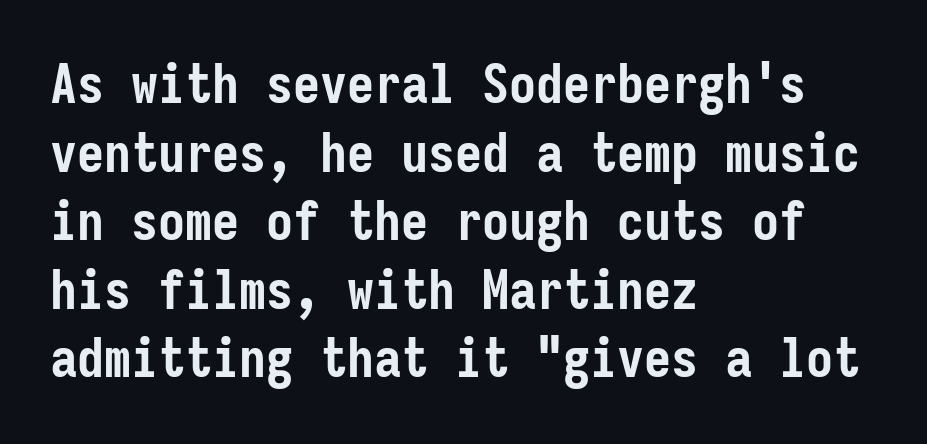
The image shows 54 px semibold, condensed sans-serif type, upright, monospaced; set left-aligned, normal line spacing (1.27x), normal letter spacing, not underlined; low stroke contrast and a medium x-height.
